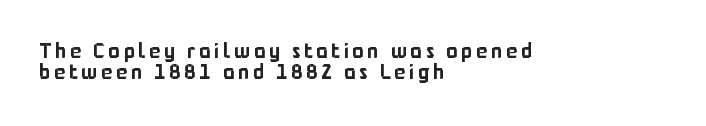
{"italic": "no", "underline": "no", "align": "left", "line_spacing": "tight", "line_spacing_ratio": 1.01, "glyph_px": 21}
